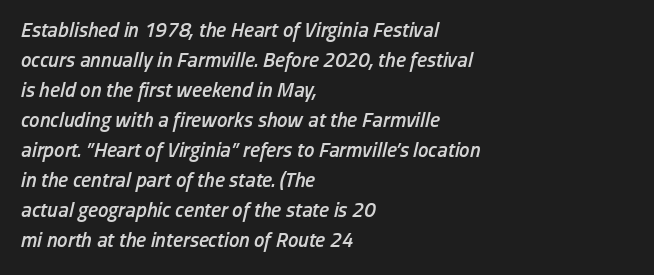
{"italic": "yes", "lean": "right", "slant_degrees": 13, "bold": "semi", "underline": "no", "align": "left", "line_spacing": "normal", "line_spacing_ratio": 1.43, "letter_spacing": "normal", "letter_spacing_em": 0.0, "glyph_px": 21}
